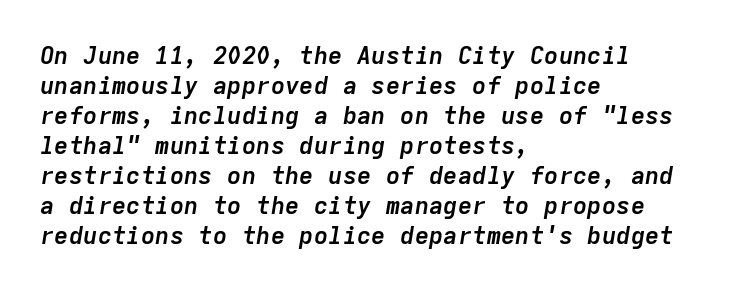
{"italic": "yes", "lean": "right", "slant_degrees": 9, "bold": "yes", "underline": "no", "align": "left", "line_spacing": "normal", "line_spacing_ratio": 1.25, "letter_spacing": "normal", "letter_spacing_em": 0.0, "glyph_px": 24}
